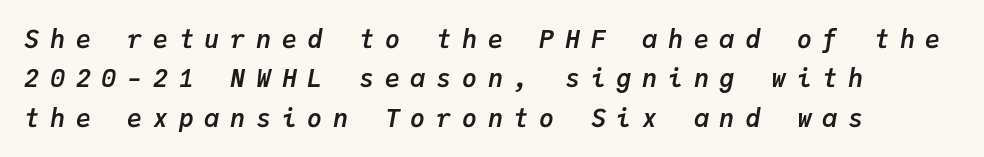
The image shows 25 px bold type, italic (leaning right); set left-aligned, normal line spacing (1.58x), unusually wide letter spacing (+0.43 em), not underlined.
